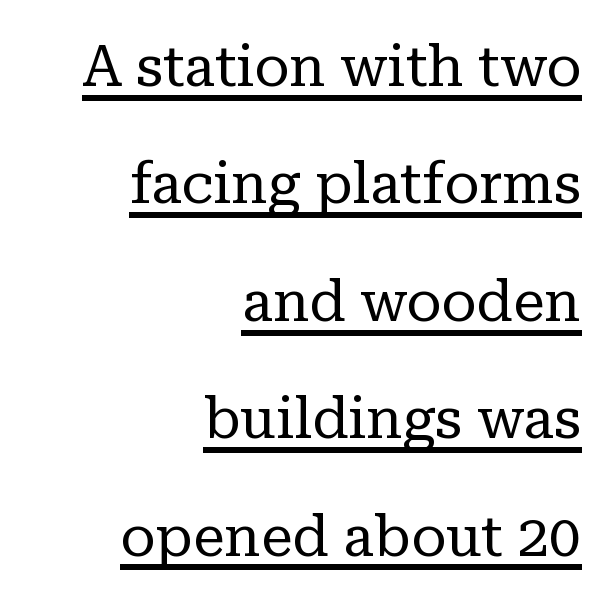
Q: Is the text bold? A: No.
Q: Is the text italic (slanted)? A: No, it is upright.
Q: Is the typeface a serif or a sans-serif typeface? A: Serif.
Q: Is the text underlined? A: Yes.
Q: How is the paragraph aligned? A: Right-aligned.
Q: Is the spacing between letters normal or unusually wide? A: Normal.
Q: Is the spacing between lines tight, normal or loose? A: Loose.
Q: Width (condensed, normal, or wide)? A: Normal.
Q: Stroke contrast? A: Low.
Q: x-height? A: Medium.
Q: Monospaced? A: No.
